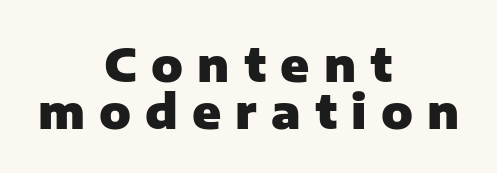
Q: Is the text bold? A: Yes.
Q: Is the text italic (slanted)? A: No, it is upright.
Q: Is the typeface a serif or a sans-serif typeface? A: Sans-serif.
Q: Is the text underlined? A: No.
Q: How is the paragraph aligned? A: Centered.
Q: Is the spacing between letters normal or unusually wide? A: Unusually wide.
Q: Is the spacing between lines tight, normal or loose? A: Tight.
Q: Width (condensed, normal, or wide)? A: Normal.
Q: Stroke contrast? A: Low.
Q: x-height? A: Medium.
Q: Monospaced? A: No.
